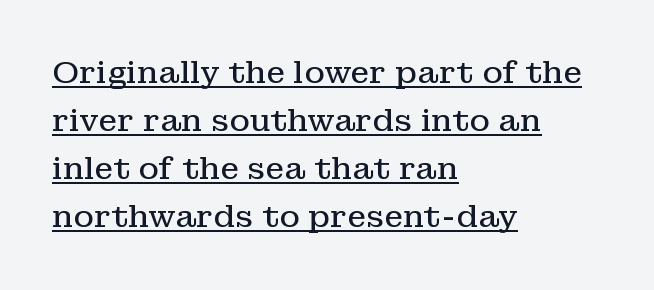
{"serif": "yes", "italic": "no", "bold": "no", "weight": "regular", "width": "normal", "stroke_contrast": "low", "x_height": "medium", "monospaced": "no", "underline": "yes", "align": "left", "line_spacing": "normal", "line_spacing_ratio": 1.55, "letter_spacing": "normal", "letter_spacing_em": 0.0, "glyph_px": 31}
